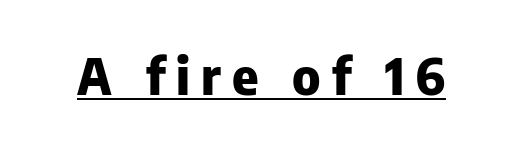
{"serif": "no", "italic": "no", "bold": "yes", "weight": "heavy", "width": "normal", "stroke_contrast": "low", "x_height": "medium", "monospaced": "no", "underline": "yes", "letter_spacing": "wide", "letter_spacing_em": 0.22, "glyph_px": 50}
